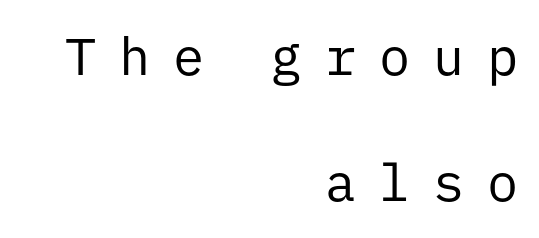
Ordinary non-slanted type is in use. This sample has the even, mechanical cadence of fixed-width lettering. The line-height multiplier appears high, well above default. Each word looks stretched out because of the extra space between its letters.
